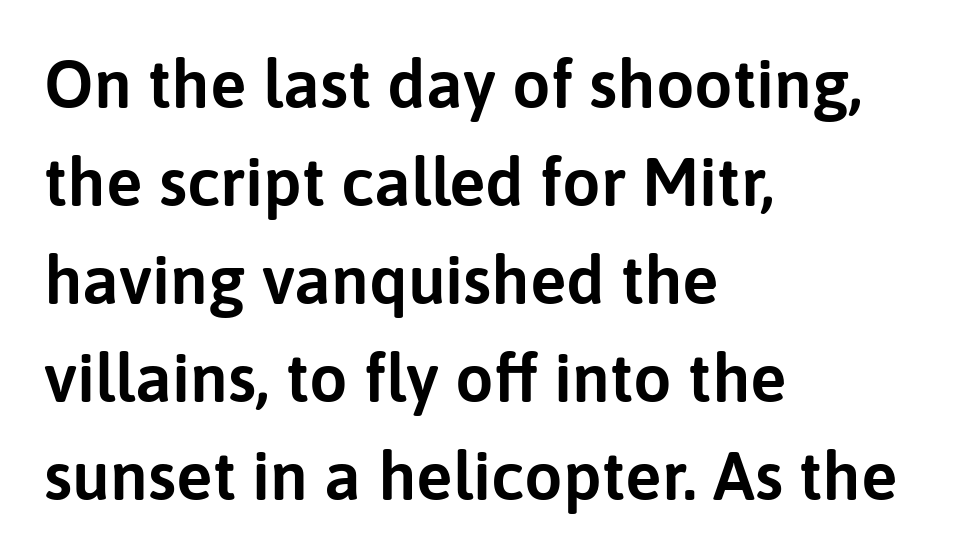
The image shows 68 px sans-serif type, upright; set left-aligned, normal line spacing (1.44x), normal letter spacing, not underlined; low stroke contrast and a medium x-height.
